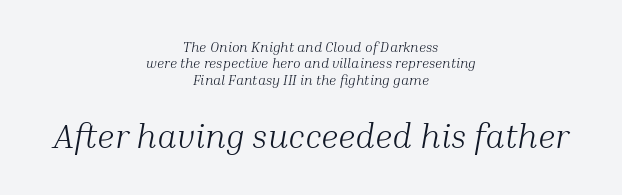
The image shows 34 px light serif type, italic (leaning right); set centered, line spacing 1.17x, normal letter spacing, not underlined; the second (bottom) block is 2.43x larger; medium stroke contrast and a medium x-height.
